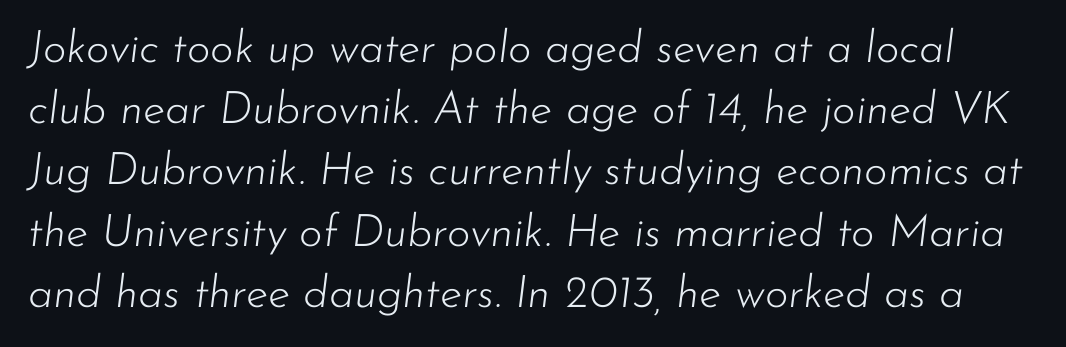
Q: Is the text bold? A: No.
Q: Is the text italic (slanted)? A: Yes, it leans right by about 7 degrees.
Q: Is the text underlined? A: No.
Q: Is the spacing between letters normal or unusually wide? A: Normal.
Q: Is the spacing between lines tight, normal or loose? A: Normal.
Q: Width (condensed, normal, or wide)? A: Normal.
Q: Stroke contrast? A: Low.
Q: x-height? A: Small.
Q: Monospaced? A: No.
